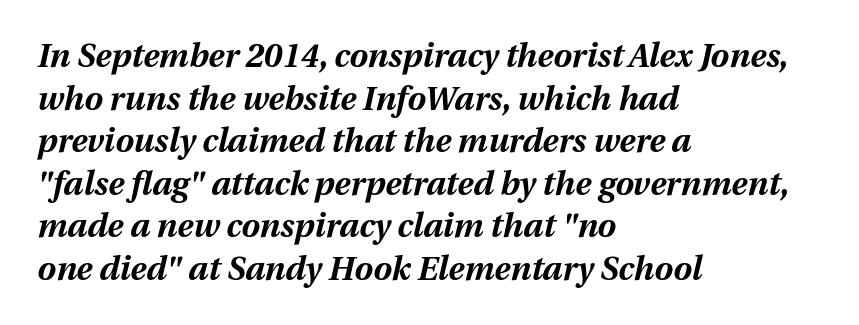
{"italic": "yes", "lean": "right", "slant_degrees": 12, "bold": "yes", "weight": "bold", "width": "normal", "stroke_contrast": "medium", "x_height": "medium", "monospaced": "no", "underline": "no", "align": "left", "line_spacing": "normal", "line_spacing_ratio": 1.29, "letter_spacing": "normal", "letter_spacing_em": 0.0, "glyph_px": 33}
